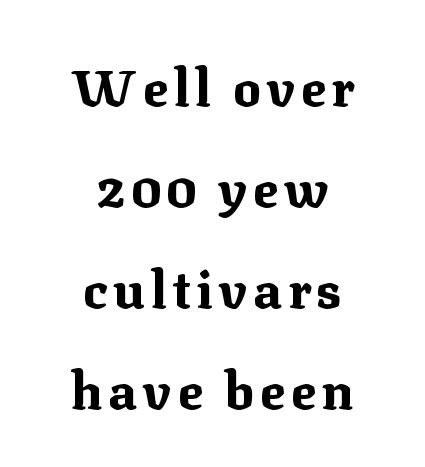
This is the regular roman posture of the typeface. Bare-footed words on every line. Is there much room between lines? Yes — plenty of vertical air separates them. Compared with an ordinary text face, these strokes are far heavier — a full bold. The compositor balanced each line on the midline.
